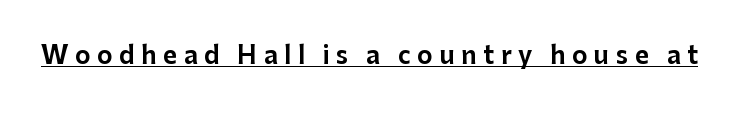
What decoration does the sample have? An underline. Designer's note — italics off, roman on. Tracking here is generous; glyphs stand well apart from one another.
